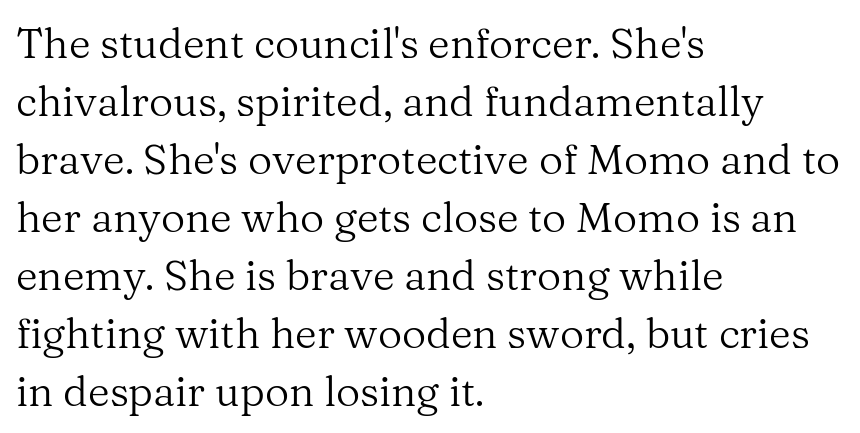
Q: Is the text bold? A: No.
Q: Is the text italic (slanted)? A: No, it is upright.
Q: Is the typeface a serif or a sans-serif typeface? A: Serif.
Q: Is the text underlined? A: No.
Q: How is the paragraph aligned? A: Left-aligned.
Q: Is the spacing between letters normal or unusually wide? A: Normal.
Q: Is the spacing between lines tight, normal or loose? A: Normal.
Q: Width (condensed, normal, or wide)? A: Normal.
Q: Stroke contrast? A: Medium.
Q: x-height? A: Medium.
Q: Monospaced? A: No.
